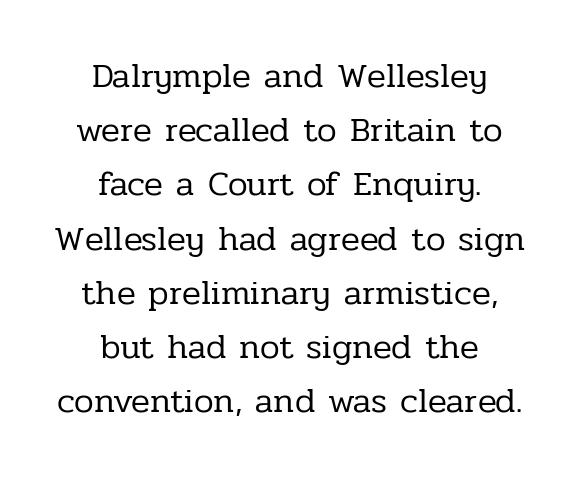
The image shows 35 px regular-weight serif type, upright; set centered, normal line spacing (1.55x), normal letter spacing, not underlined; low stroke contrast and a medium x-height.
